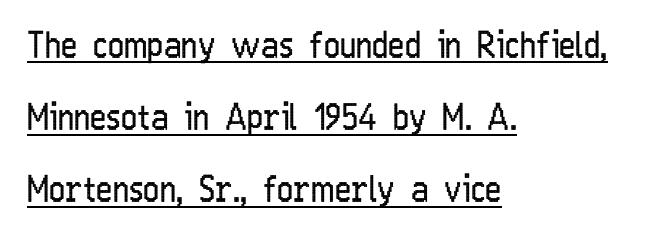
Each line of the rendering has a horizontal stroke beneath the glyphs. Note: no serifs on the glyphs. Ascenders rise straight up at ninety degrees. Varying glyph widths throughout — classic text-font behaviour.
